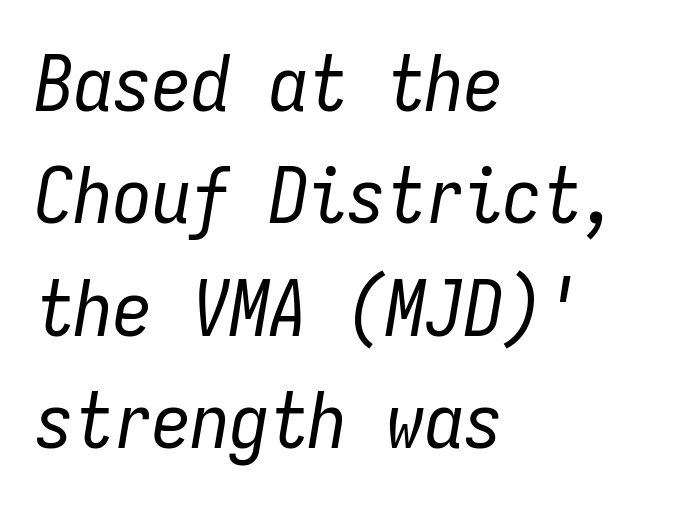
Short note: letters normally spaced. Compared with a centered layout, this one pins lines to the left instead. The rendering uses typewriter-style spacing with identical character cells. Quick note: underline off.
